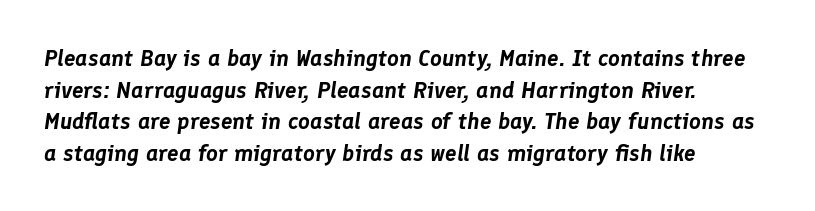
The image shows 23 px text type, italic (leaning right); set left-aligned, normal line spacing (1.37x), normal letter spacing, not underlined.
